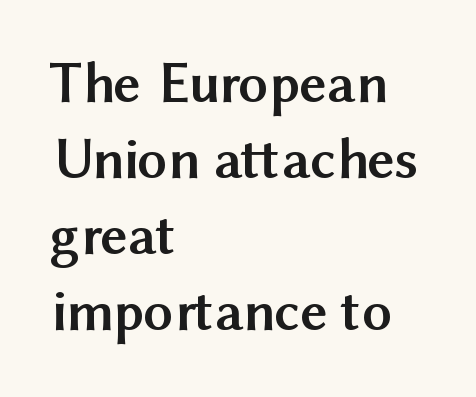
Q: Is the text bold? A: Yes.
Q: Is the text italic (slanted)? A: No, it is upright.
Q: Is the typeface a serif or a sans-serif typeface? A: Sans-serif.
Q: Is the text underlined? A: No.
Q: How is the paragraph aligned? A: Left-aligned.
Q: Is the spacing between letters normal or unusually wide? A: Normal.
Q: Is the spacing between lines tight, normal or loose? A: Normal.
Q: Width (condensed, normal, or wide)? A: Normal.
Q: Stroke contrast? A: Medium.
Q: x-height? A: Medium.
Q: Monospaced? A: No.
